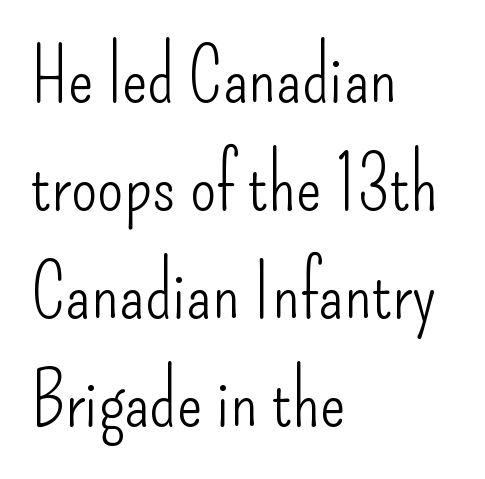
Counters stay open thanks to moderate or lighter strokes. The line texture is even and compact thanks to regular tracking. Teacher's note: observe the even left margin — that is flush-left alignment. The rendering uses a moderate line-height, typical for paragraphs.
